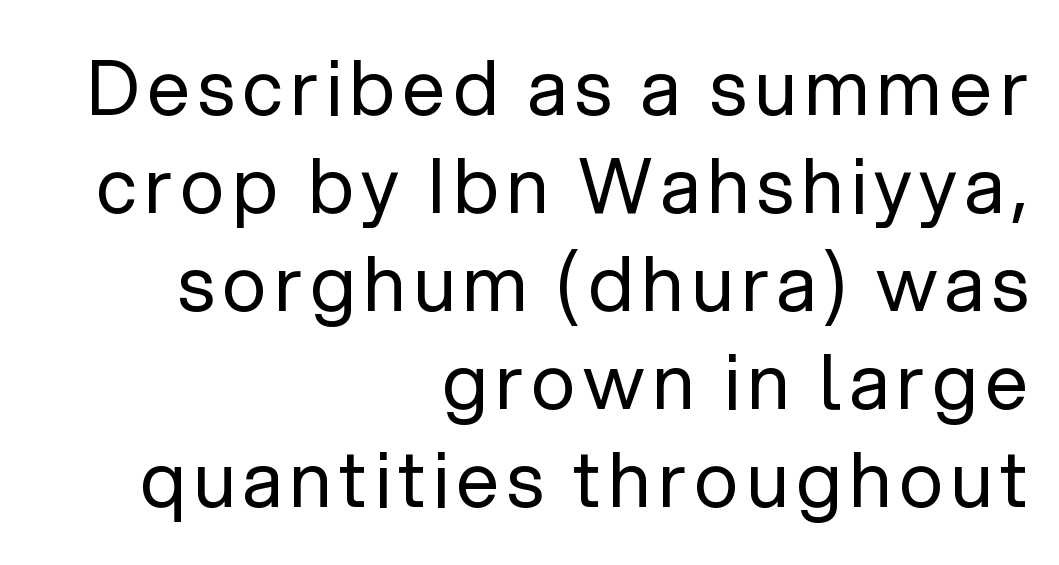
{"serif": "no", "italic": "no", "bold": "no", "weight": "regular", "width": "normal", "stroke_contrast": "low", "x_height": "medium", "monospaced": "no", "underline": "no", "align": "right", "line_spacing": "normal", "line_spacing_ratio": 1.29, "glyph_px": 76}
